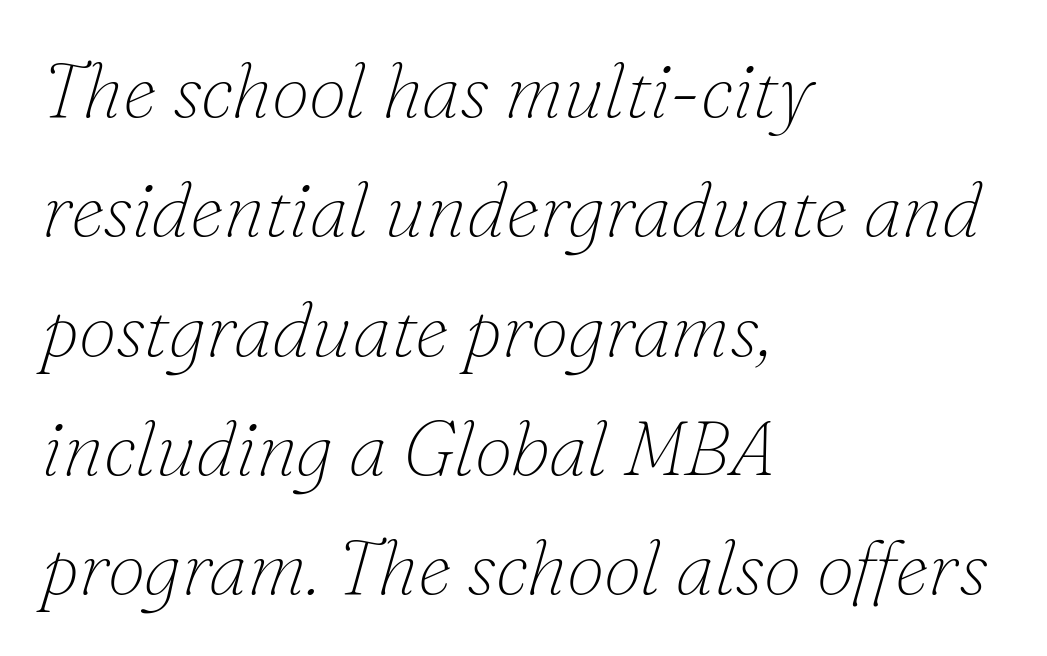
Yep, those are serifs on the letters. This rendering features lettering with no underline. The designer left line spacing at the default. The rendering uses natural spacing where letterforms have individual widths.
